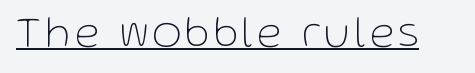
The image shows 45 px thin sans-serif type, upright; set underlined; low stroke contrast and a medium x-height.
